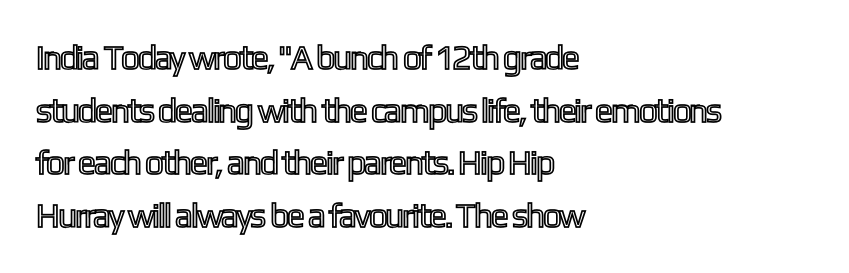
{"italic": "no", "width": "condensed", "x_height": "medium", "monospaced": "no", "underline": "no", "align": "left", "line_spacing": "normal", "line_spacing_ratio": 1.55, "letter_spacing": "normal", "letter_spacing_em": 0.0, "glyph_px": 34}
